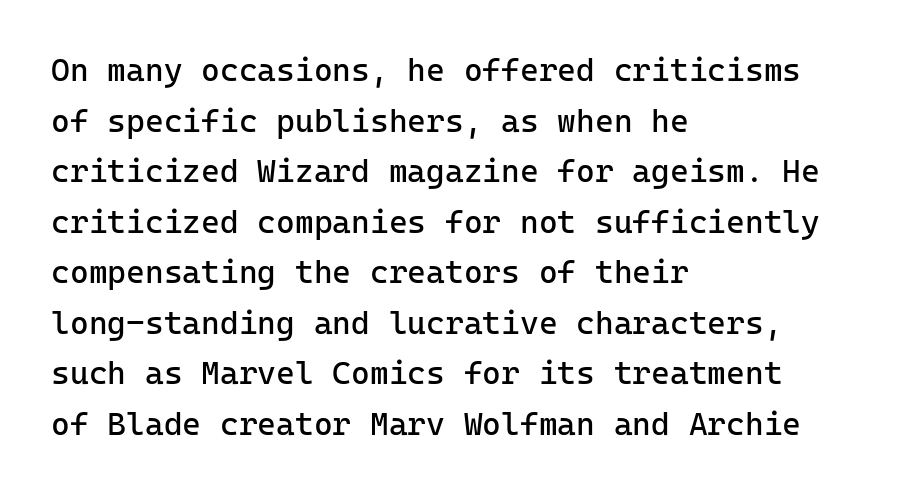
{"serif": "no", "italic": "no", "bold": "no", "weight": "regular", "width": "normal", "stroke_contrast": "low", "x_height": "medium", "monospaced": "yes", "underline": "no", "align": "left", "line_spacing": "normal", "line_spacing_ratio": 1.58, "letter_spacing": "normal", "letter_spacing_em": 0.0, "glyph_px": 32}
